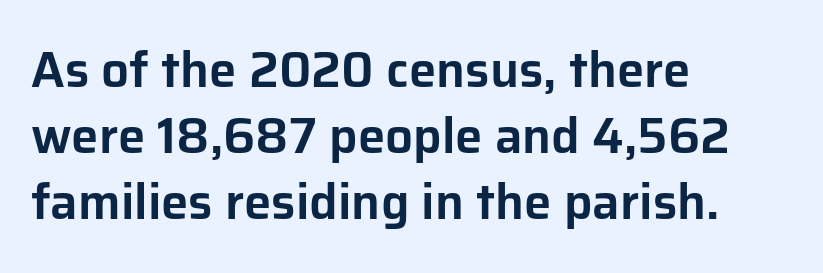
Q: Is the text italic (slanted)? A: No, it is upright.
Q: Is the typeface a serif or a sans-serif typeface? A: Sans-serif.
Q: Is the text underlined? A: No.
Q: How is the paragraph aligned? A: Left-aligned.
Q: Is the spacing between letters normal or unusually wide? A: Normal.
Q: Is the spacing between lines tight, normal or loose? A: Normal.
Q: Width (condensed, normal, or wide)? A: Normal.
Q: Stroke contrast? A: Low.
Q: x-height? A: Medium.
Q: Monospaced? A: No.
